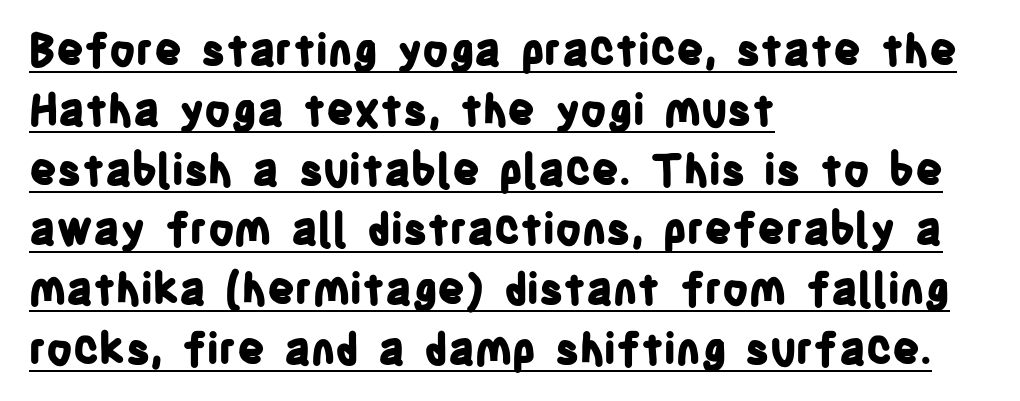
The image shows 43 px bold, condensed sans-serif type, upright; set left-aligned, normal line spacing (1.39x), normal letter spacing, underlined; low stroke contrast and a large x-height.
